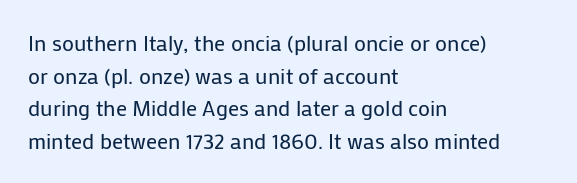
The image shows 22 px text type, upright; set left-aligned, normal line spacing (1.48x), normal letter spacing, not underlined.
